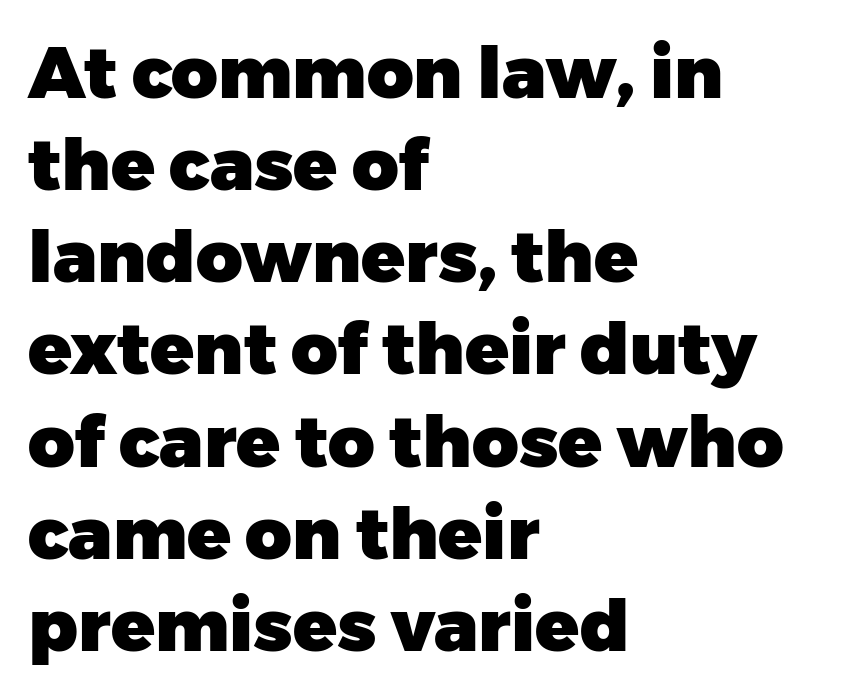
The image shows 72 px heavy sans-serif type, upright; set left-aligned, normal line spacing (1.28x), normal letter spacing, not underlined; low stroke contrast and a medium x-height.
